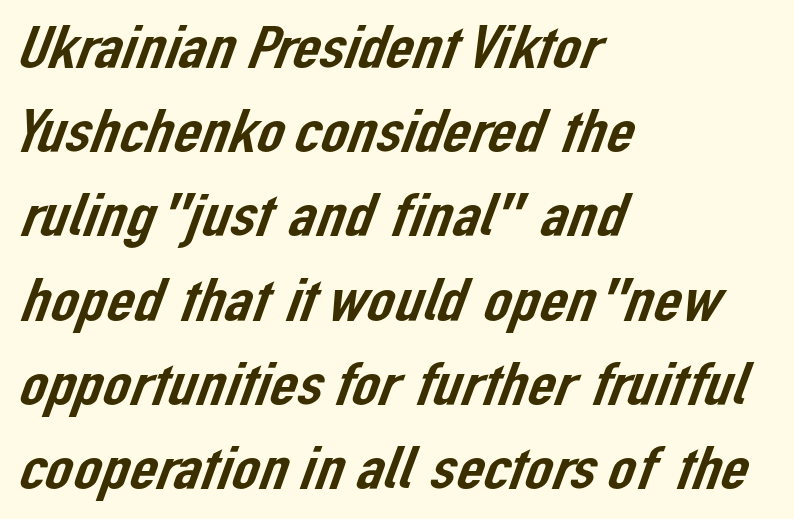
Q: Is the typeface a serif or a sans-serif typeface? A: Sans-serif.
Q: Is the text underlined? A: No.
Q: How is the paragraph aligned? A: Left-aligned.
Q: Is the spacing between letters normal or unusually wide? A: Normal.
Q: Is the spacing between lines tight, normal or loose? A: Normal.
Q: Width (condensed, normal, or wide)? A: Normal.
Q: Stroke contrast? A: Low.
Q: x-height? A: Medium.
Q: Monospaced? A: No.
